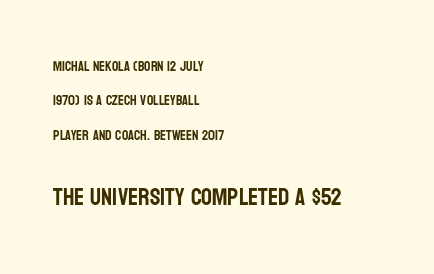
{"italic": "no", "underline": "no", "align": "left", "line_spacing": "loose", "line_spacing_ratio": 2.45, "letter_spacing": "normal", "letter_spacing_em": 0.0, "larger_block": "second", "size_ratio": 1.71, "glyph_px": 24}
